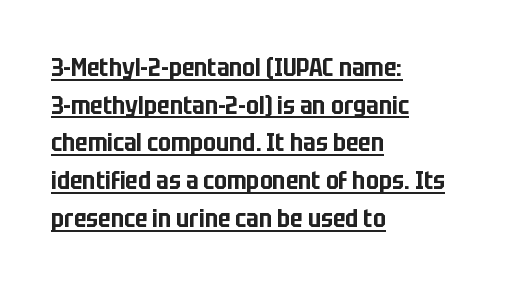
Interline gaps are of average width in this sample. The letterforms sit shoulder to shoulder at normal distance. Does a line run under the words? Yes, clearly. No italicization has been applied; the sample stays upright. Does the copy run flush right? No — it runs flush left.
